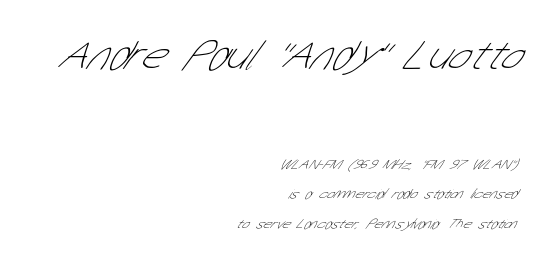
The typeface chosen for these lines omits serifs. Looks like regular typesetting: each glyph gets only the width it needs. Honestly, the rows look like they've been pulled way apart. The string is rendered with underlining switched off. There is no visible air inserted between adjacent glyphs. This sample is right-justified, so line beginnings fall wherever the words allow.
